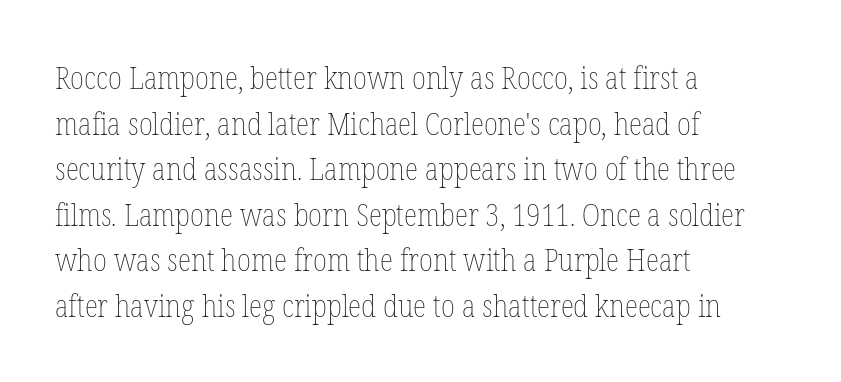
Q: Is the text bold? A: No.
Q: Is the text italic (slanted)? A: No, it is upright.
Q: Is the text underlined? A: No.
Q: How is the paragraph aligned? A: Left-aligned.
Q: Is the spacing between letters normal or unusually wide? A: Normal.
Q: Is the spacing between lines tight, normal or loose? A: Normal.
Q: Width (condensed, normal, or wide)? A: Condensed.
Q: Stroke contrast? A: Low.
Q: x-height? A: Medium.
Q: Monospaced? A: No.
